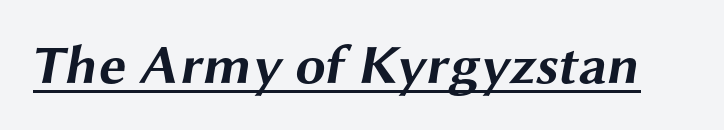
{"serif": "no", "bold": "yes", "weight": "bold", "width": "wide", "stroke_contrast": "medium", "x_height": "medium", "monospaced": "no", "underline": "yes", "letter_spacing": "normal", "letter_spacing_em": 0.0, "glyph_px": 55}
